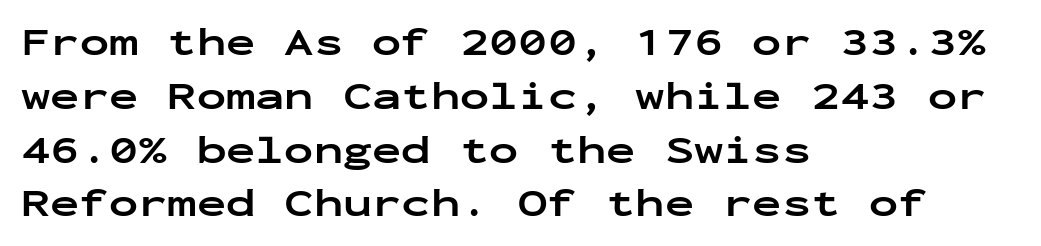
{"serif": "no", "italic": "no", "bold": "yes", "weight": "bold", "width": "wide", "stroke_contrast": "low", "x_height": "medium", "monospaced": "yes", "underline": "no", "align": "left", "line_spacing": "normal", "line_spacing_ratio": 1.38, "letter_spacing": "normal", "letter_spacing_em": 0.0, "glyph_px": 39}
